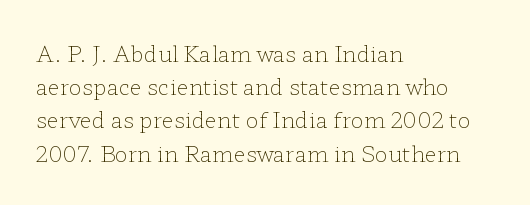
{"italic": "no", "bold": "no", "underline": "no", "align": "left", "line_spacing": "normal", "line_spacing_ratio": 1.51, "letter_spacing": "normal", "letter_spacing_em": 0.0, "glyph_px": 22}
